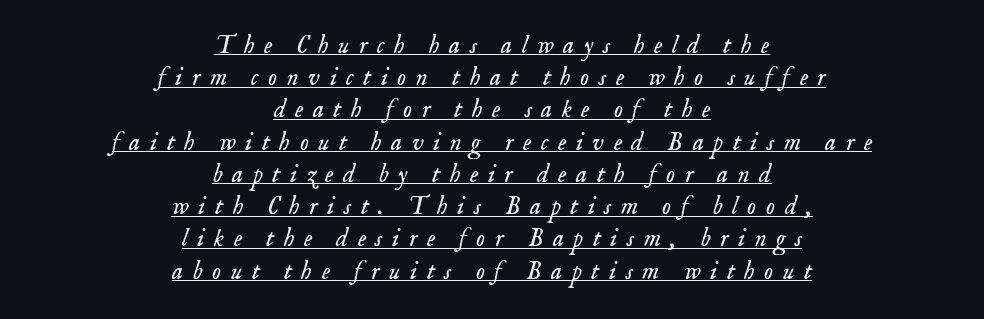
{"italic": "yes", "lean": "right", "slant_degrees": 18, "bold": "no", "underline": "yes", "align": "center", "line_spacing": "normal", "line_spacing_ratio": 1.29, "letter_spacing": "wide", "letter_spacing_em": 0.38, "glyph_px": 25}
